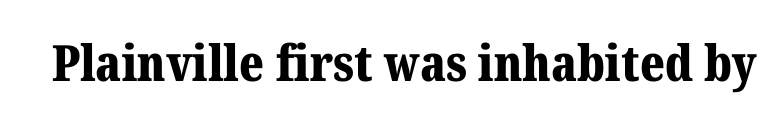
{"serif": "yes", "italic": "no", "bold": "yes", "weight": "bold", "width": "normal", "stroke_contrast": "medium", "x_height": "medium", "monospaced": "no", "underline": "no", "letter_spacing": "normal", "letter_spacing_em": 0.0, "glyph_px": 50}
